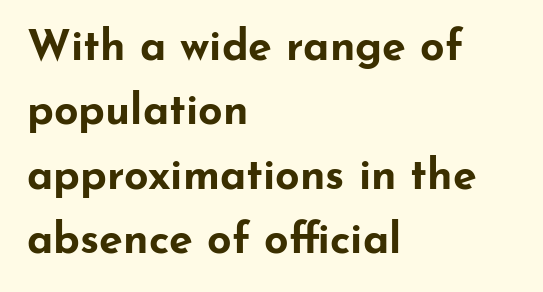
The image shows 43 px bold, wide sans-serif type, upright; set left-aligned, normal line spacing (1.5x), normal letter spacing, not underlined; low stroke contrast and a small x-height.
